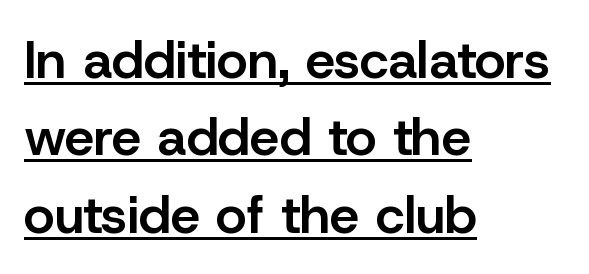
The image shows 53 px semibold sans-serif type, upright; set left-aligned, normal line spacing (1.46x), normal letter spacing, underlined; low stroke contrast and a medium x-height.
